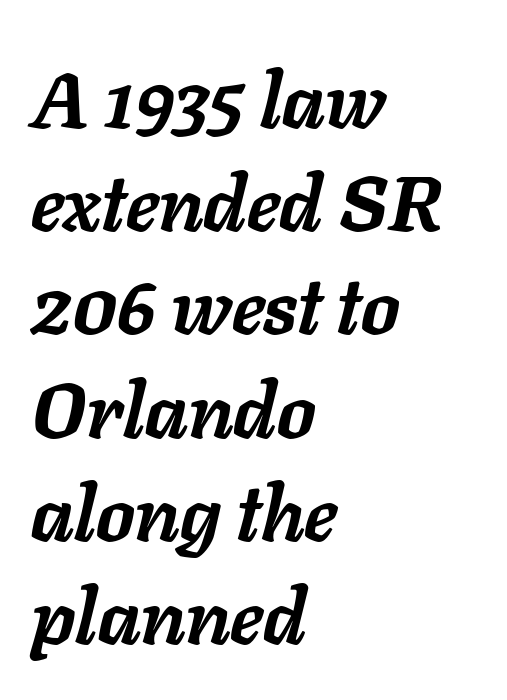
Q: Is the text bold? A: Yes.
Q: Is the text italic (slanted)? A: Yes, it leans right by about 11 degrees.
Q: Is the text underlined? A: No.
Q: How is the paragraph aligned? A: Left-aligned.
Q: Is the spacing between letters normal or unusually wide? A: Normal.
Q: Is the spacing between lines tight, normal or loose? A: Normal.
Q: Width (condensed, normal, or wide)? A: Normal.
Q: Stroke contrast? A: Low.
Q: x-height? A: Medium.
Q: Monospaced? A: No.
